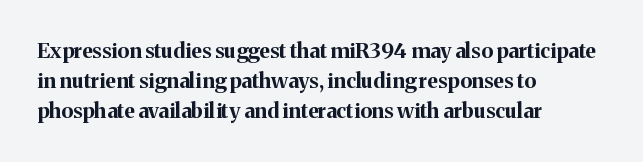
{"italic": "no", "bold": "yes", "underline": "no", "align": "left", "line_spacing": "normal", "line_spacing_ratio": 1.43, "letter_spacing": "normal", "letter_spacing_em": 0.0, "glyph_px": 21}
